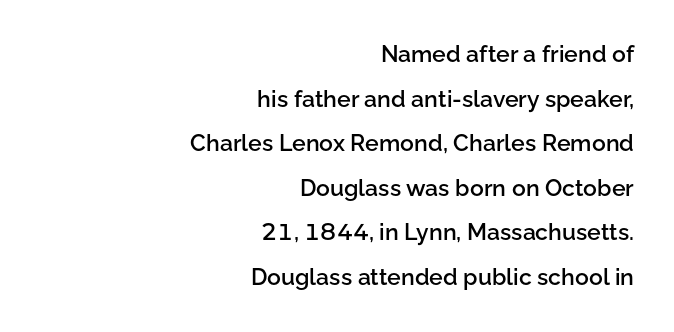
Q: Is the text bold? A: Semi-bold.
Q: Is the text italic (slanted)? A: No, it is upright.
Q: Is the text underlined? A: No.
Q: How is the paragraph aligned? A: Right-aligned.
Q: Is the spacing between letters normal or unusually wide? A: Normal.
Q: Is the spacing between lines tight, normal or loose? A: Loose.
